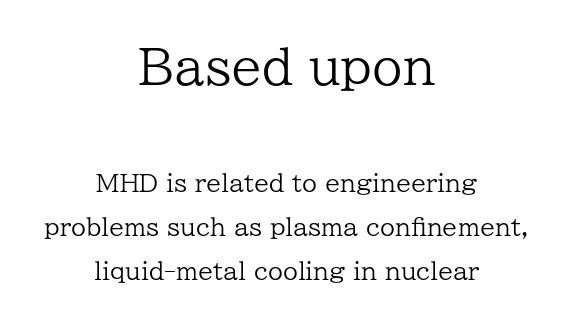
{"serif": "yes", "italic": "no", "bold": "no", "weight": "regular", "width": "normal", "stroke_contrast": "low", "x_height": "medium", "monospaced": "no", "underline": "no", "align": "center", "line_spacing_ratio": 1.83, "letter_spacing": "normal", "letter_spacing_em": 0.0, "larger_block": "first", "size_ratio": 2.04, "glyph_px": 49}
